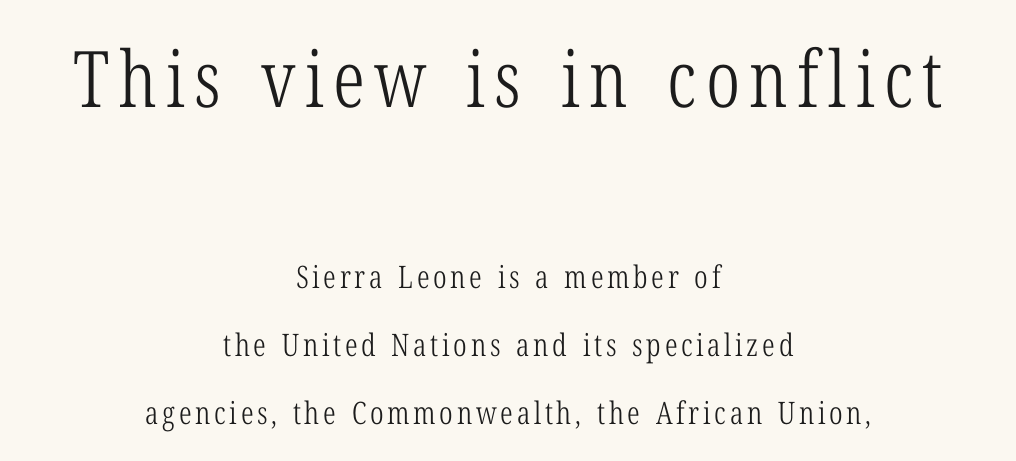
Q: Is the text bold? A: No.
Q: Is the text italic (slanted)? A: No, it is upright.
Q: Is the typeface a serif or a sans-serif typeface? A: Serif.
Q: Is the text underlined? A: No.
Q: How is the paragraph aligned? A: Centered.
Q: Is the spacing between lines tight, normal or loose? A: Loose.
Q: Which block of text is set in a larger size, the first (top) or the second (bottom)? A: The first (top) one.
Q: Width (condensed, normal, or wide)? A: Condensed.
Q: Stroke contrast? A: Low.
Q: x-height? A: Medium.
Q: Monospaced? A: No.
